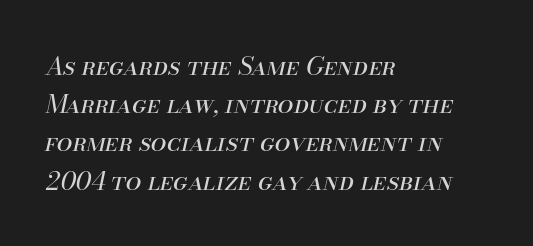
Q: Is the text bold? A: No.
Q: Is the text italic (slanted)? A: Yes, it leans right by about 13 degrees.
Q: Is the text underlined? A: No.
Q: How is the paragraph aligned? A: Left-aligned.
Q: Is the spacing between letters normal or unusually wide? A: Normal.
Q: Is the spacing between lines tight, normal or loose? A: Normal.
